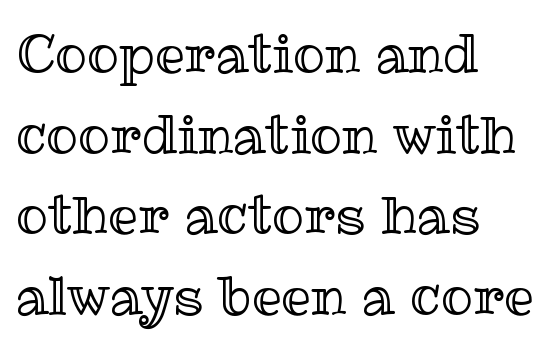
The image shows 53 px text type, upright; set left-aligned, normal line spacing (1.52x), normal letter spacing, not underlined; a medium x-height.
